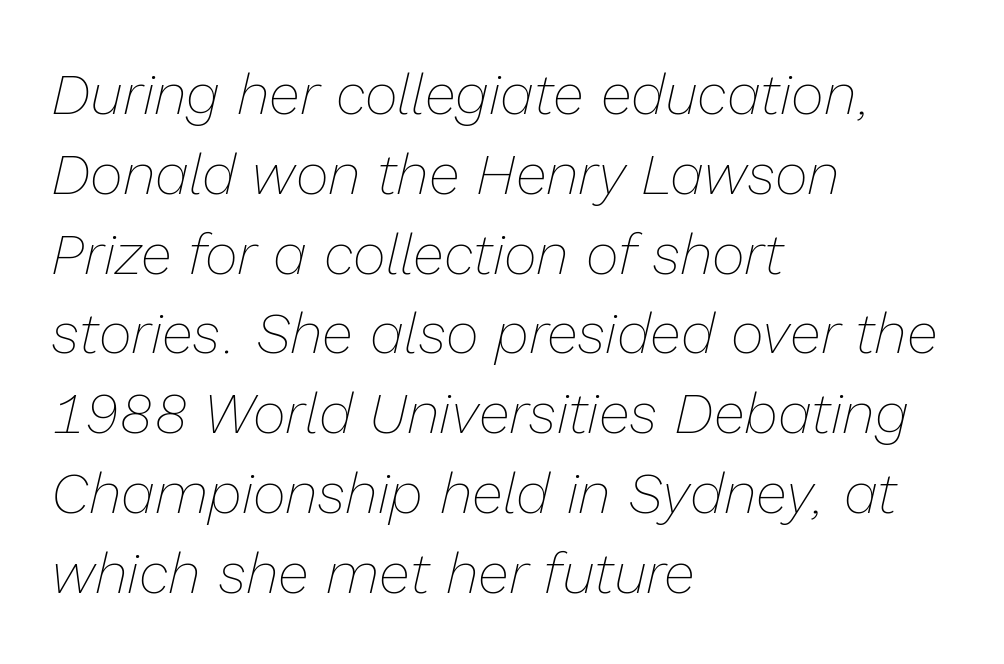
{"italic": "yes", "lean": "right", "slant_degrees": 13, "bold": "no", "weight": "thin", "width": "normal", "stroke_contrast": "low", "x_height": "medium", "monospaced": "no", "underline": "no", "align": "left", "line_spacing": "normal", "line_spacing_ratio": 1.4, "letter_spacing": "normal", "letter_spacing_em": 0.0, "glyph_px": 57}
